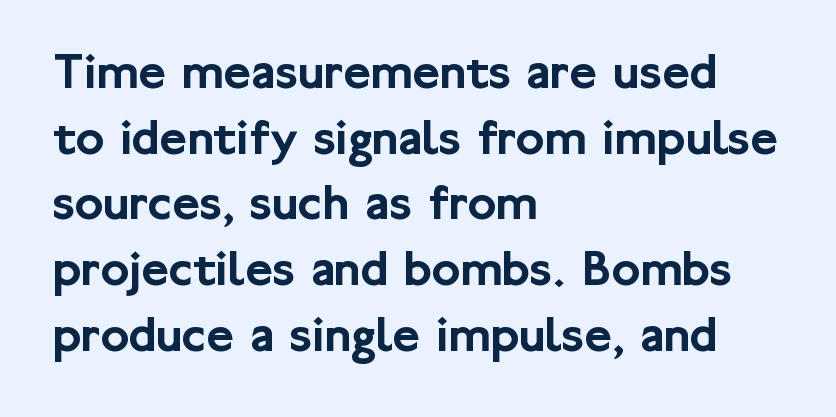
The image shows 53 px sans-serif type, upright; set left-aligned, line spacing 1.24x, normal letter spacing, not underlined; low stroke contrast and a medium x-height.
